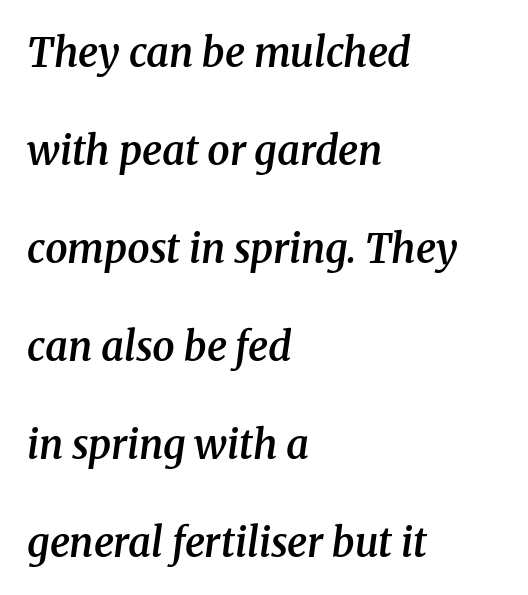
The image shows 40 px semibold serif type, italic (leaning right); set left-aligned, loose line spacing (2.45x), normal letter spacing, not underlined; medium stroke contrast and a medium x-height.
